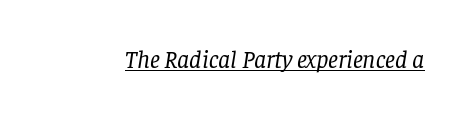
Each stroke keeps to a modest, everyday thickness or less. Rendered with sloped, italic letterforms. In designer terms, the underline attribute is active on this setting. Observe the ordinary spacing: letters are neighbours, not strangers.
